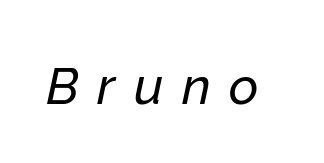
Would a proofreader flag this as italicized? Yes. Is this a fixed-width face? No — the glyphs have proportional, varying widths. A typesetter would call this heavily tracked-out type. A clean baseline with only descenders dipping below it.
